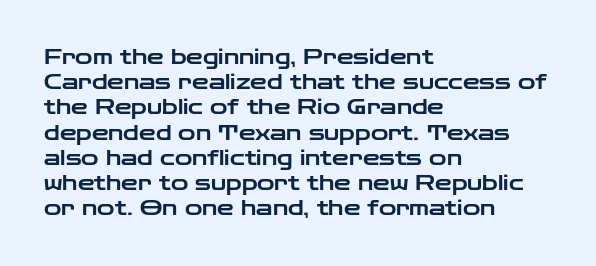
Posture: straight, roman, zero tilt. A clean baseline with only descenders dipping below it. Does the copy run flush right? No — it runs flush left. Tracking value appears to be zero — textbook default spacing.
